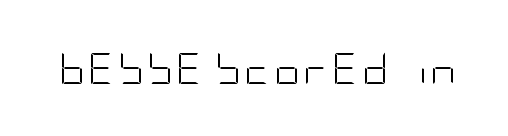
Q: Is the text bold? A: No.
Q: Is the text italic (slanted)? A: No, it is upright.
Q: Is the typeface a serif or a sans-serif typeface? A: Sans-serif.
Q: Is the text underlined? A: No.
Q: Width (condensed, normal, or wide)? A: Condensed.
Q: Stroke contrast? A: Low.
Q: x-height? A: Large.
